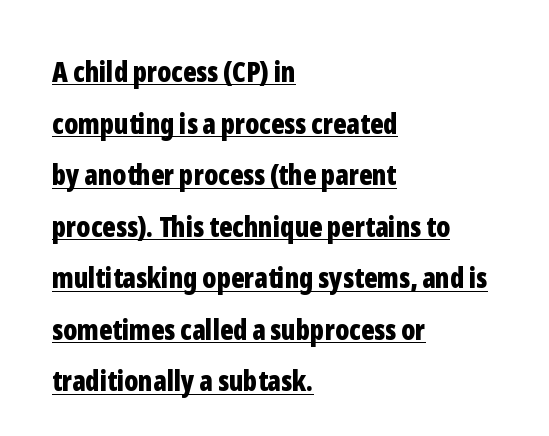
{"serif": "no", "italic": "no", "bold": "yes", "weight": "bold", "width": "condensed", "stroke_contrast": "low", "x_height": "medium", "monospaced": "no", "underline": "yes", "align": "left", "line_spacing_ratio": 1.84, "letter_spacing": "normal", "letter_spacing_em": 0.0, "glyph_px": 28}
